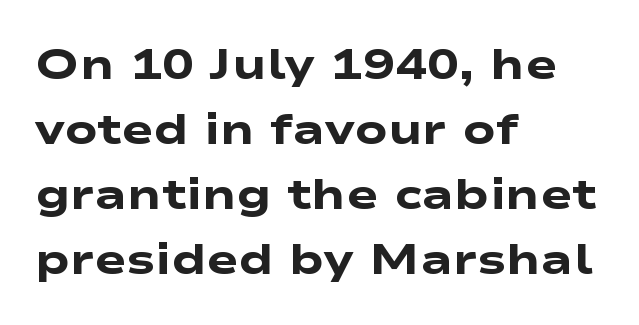
Q: Is the text bold? A: Yes.
Q: Is the typeface a serif or a sans-serif typeface? A: Sans-serif.
Q: Is the text underlined? A: No.
Q: How is the paragraph aligned? A: Left-aligned.
Q: Is the spacing between letters normal or unusually wide? A: Normal.
Q: Is the spacing between lines tight, normal or loose? A: Normal.
Q: Width (condensed, normal, or wide)? A: Wide.
Q: Stroke contrast? A: Low.
Q: x-height? A: Medium.
Q: Monospaced? A: No.
